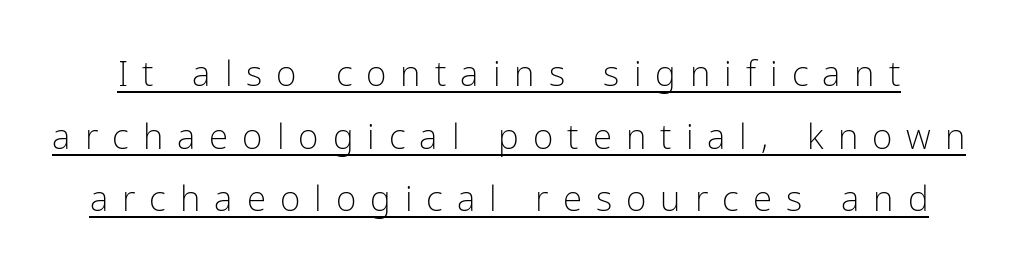
{"serif": "no", "italic": "no", "bold": "no", "weight": "light", "width": "condensed", "stroke_contrast": "low", "x_height": "medium", "monospaced": "no", "underline": "yes", "line_spacing_ratio": 1.79, "letter_spacing": "wide", "letter_spacing_em": 0.4, "glyph_px": 35}
